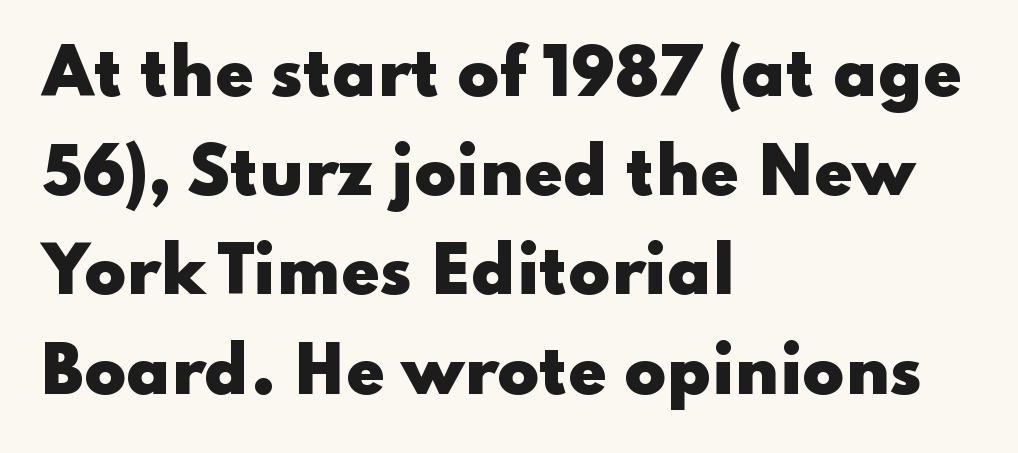
{"serif": "no", "italic": "no", "bold": "yes", "weight": "heavy", "width": "wide", "stroke_contrast": "low", "x_height": "small", "monospaced": "no", "underline": "no", "align": "left", "line_spacing": "normal", "line_spacing_ratio": 1.6, "letter_spacing": "normal", "letter_spacing_em": 0.0, "glyph_px": 62}
